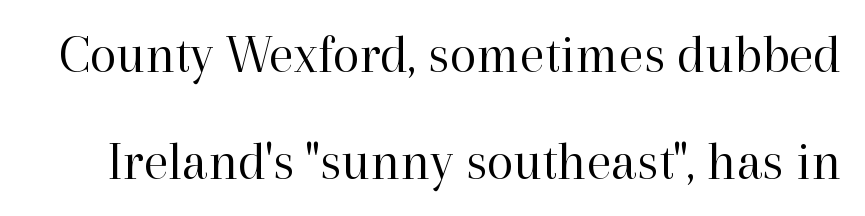
The image shows 55 px regular-weight serif type, upright; set loose line spacing (1.94x), normal letter spacing, not underlined; high stroke contrast and a medium x-height.
